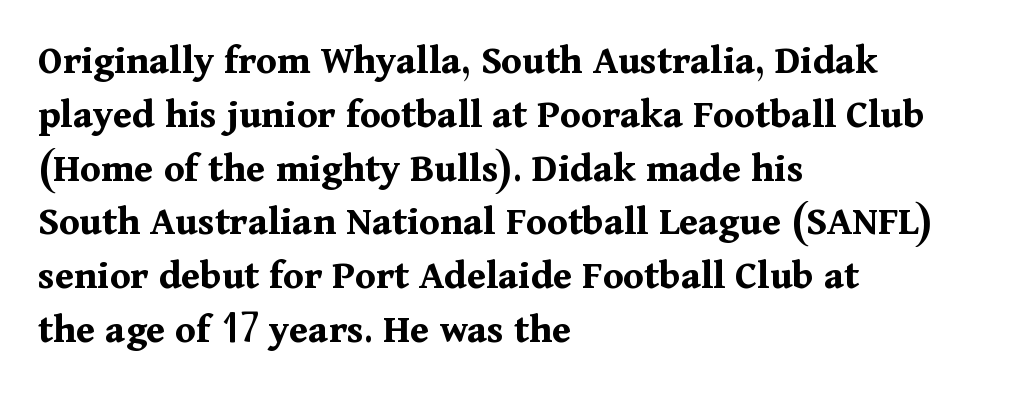
Q: Is the text bold? A: Yes.
Q: Is the text italic (slanted)? A: No, it is upright.
Q: Is the typeface a serif or a sans-serif typeface? A: Serif.
Q: Is the text underlined? A: No.
Q: How is the paragraph aligned? A: Left-aligned.
Q: Is the spacing between letters normal or unusually wide? A: Normal.
Q: Is the spacing between lines tight, normal or loose? A: Normal.
Q: Width (condensed, normal, or wide)? A: Normal.
Q: Stroke contrast? A: Medium.
Q: x-height? A: Medium.
Q: Monospaced? A: No.
